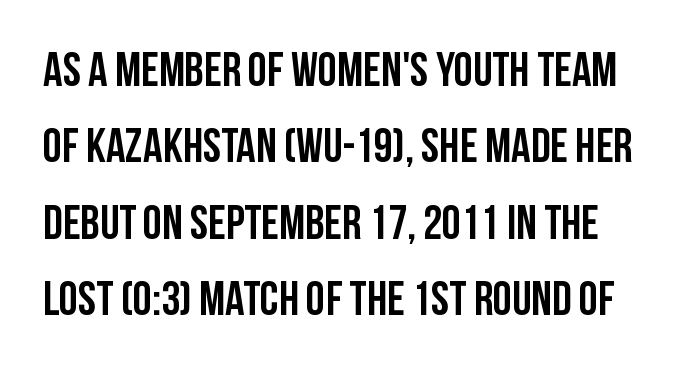
Q: Is the text italic (slanted)? A: No, it is upright.
Q: Is the typeface a serif or a sans-serif typeface? A: Sans-serif.
Q: Is the text underlined? A: No.
Q: Is the spacing between letters normal or unusually wide? A: Normal.
Q: Is the spacing between lines tight, normal or loose? A: Normal.
Q: Width (condensed, normal, or wide)? A: Condensed.
Q: Stroke contrast? A: Low.
Q: x-height? A: Large.
Q: Monospaced? A: No.
